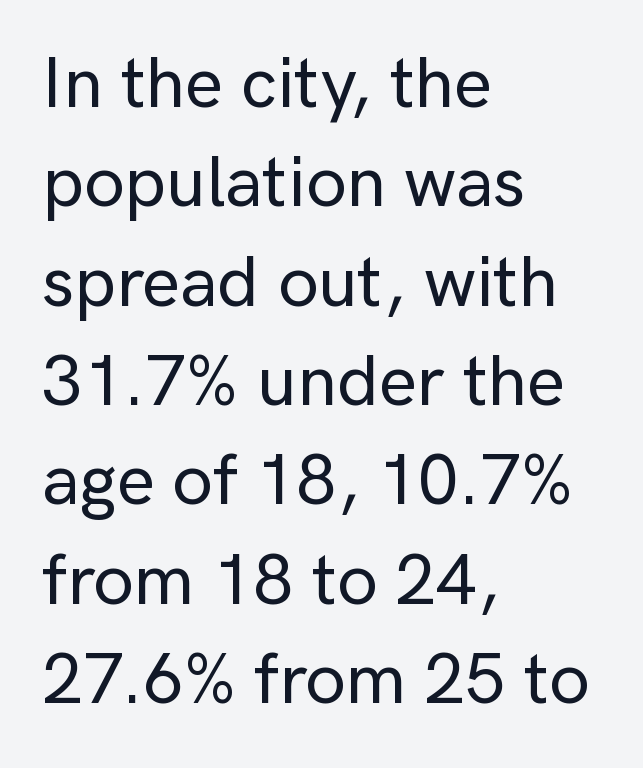
{"serif": "no", "italic": "no", "width": "normal", "stroke_contrast": "low", "x_height": "medium", "monospaced": "no", "underline": "no", "align": "left", "line_spacing": "normal", "line_spacing_ratio": 1.38, "letter_spacing": "normal", "letter_spacing_em": 0.0, "glyph_px": 72}
